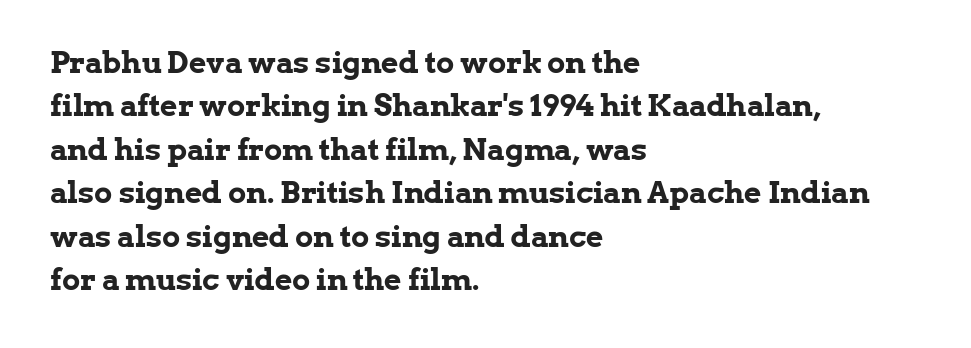
{"serif": "yes", "italic": "no", "bold": "yes", "weight": "bold", "width": "normal", "stroke_contrast": "low", "x_height": "medium", "monospaced": "no", "underline": "no", "align": "left", "line_spacing": "normal", "line_spacing_ratio": 1.45, "letter_spacing": "normal", "letter_spacing_em": 0.0, "glyph_px": 30}
